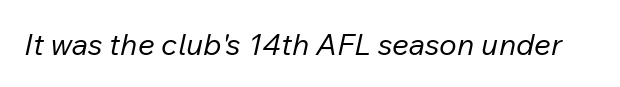
Q: Is the text bold? A: No.
Q: Is the text italic (slanted)? A: Yes, it leans right by about 12 degrees.
Q: Is the text underlined? A: No.
Q: Is the spacing between letters normal or unusually wide? A: Normal.
Q: Width (condensed, normal, or wide)? A: Normal.
Q: Stroke contrast? A: Low.
Q: x-height? A: Medium.
Q: Monospaced? A: No.
